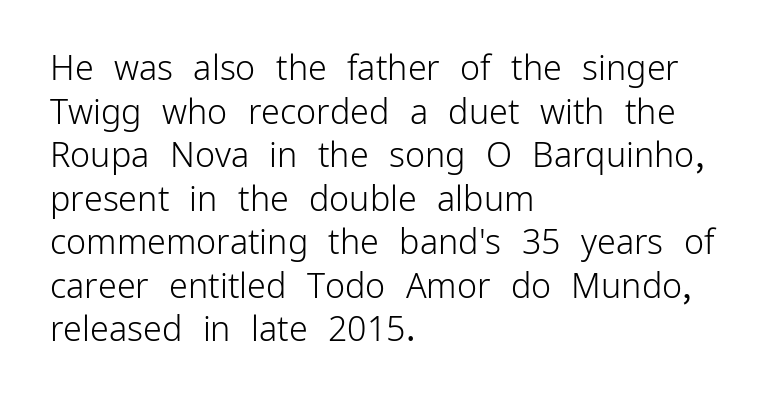
Q: Is the text bold? A: No.
Q: Is the text italic (slanted)? A: No, it is upright.
Q: Is the typeface a serif or a sans-serif typeface? A: Sans-serif.
Q: Is the text underlined? A: No.
Q: How is the paragraph aligned? A: Left-aligned.
Q: Is the spacing between letters normal or unusually wide? A: Normal.
Q: Is the spacing between lines tight, normal or loose? A: Normal.
Q: Width (condensed, normal, or wide)? A: Normal.
Q: Stroke contrast? A: Low.
Q: x-height? A: Medium.
Q: Monospaced? A: No.
